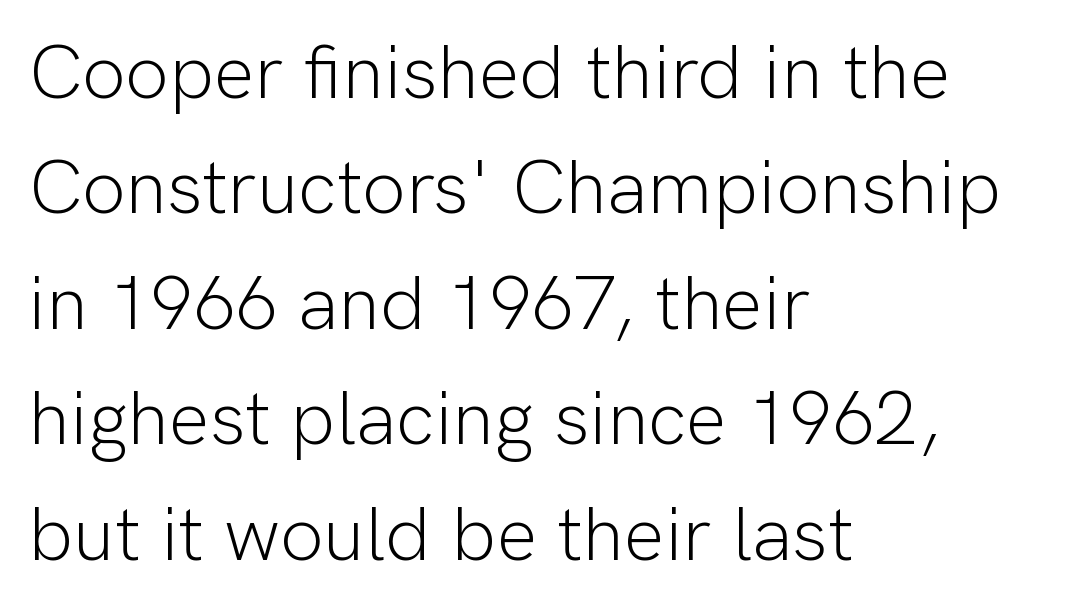
The image shows 77 px light sans-serif type, upright; set left-aligned, normal line spacing (1.5x), normal letter spacing, not underlined; low stroke contrast and a medium x-height.
